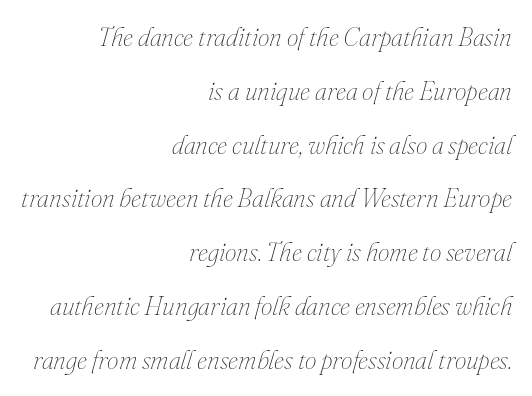
The image shows 26 px text type, italic (leaning right); set right-aligned, loose line spacing (2.07x), normal letter spacing, not underlined.
